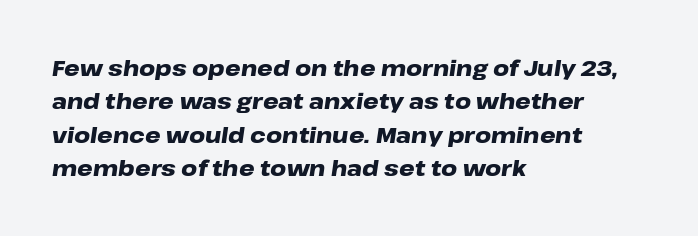
Q: Is the text bold? A: Yes.
Q: Is the text italic (slanted)? A: Yes, it leans right by about 8 degrees.
Q: Is the text underlined? A: No.
Q: How is the paragraph aligned? A: Left-aligned.
Q: Is the spacing between letters normal or unusually wide? A: Normal.
Q: Is the spacing between lines tight, normal or loose? A: Normal.
